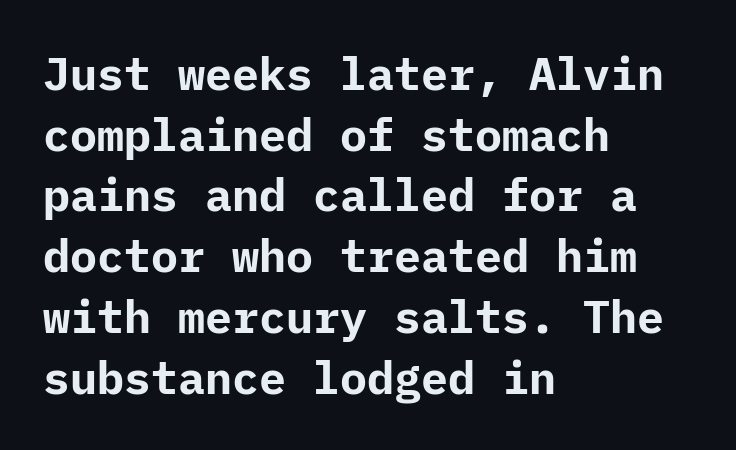
The image shows 45 px bold sans-serif type, upright; set left-aligned, normal line spacing (1.35x), normal letter spacing, not underlined; low stroke contrast and a medium x-height.
